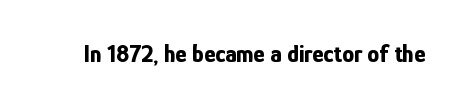
Q: Is the text bold? A: Yes.
Q: Is the text italic (slanted)? A: No, it is upright.
Q: Is the text underlined? A: No.
Q: Is the spacing between letters normal or unusually wide? A: Normal.
